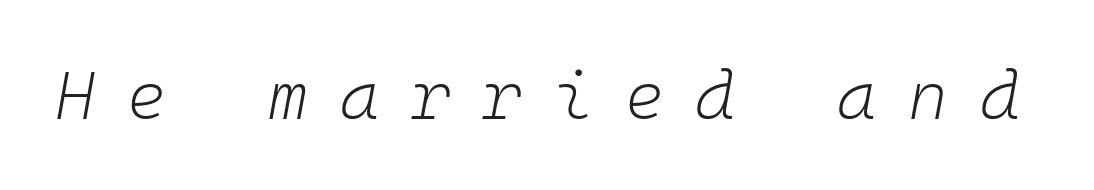
Q: Is the text bold? A: No.
Q: Is the text italic (slanted)? A: Yes, it leans right by about 10 degrees.
Q: Is the text underlined? A: No.
Q: Is the spacing between letters normal or unusually wide? A: Unusually wide.
Q: Width (condensed, normal, or wide)? A: Normal.
Q: Stroke contrast? A: Low.
Q: x-height? A: Medium.
Q: Monospaced? A: Yes.
